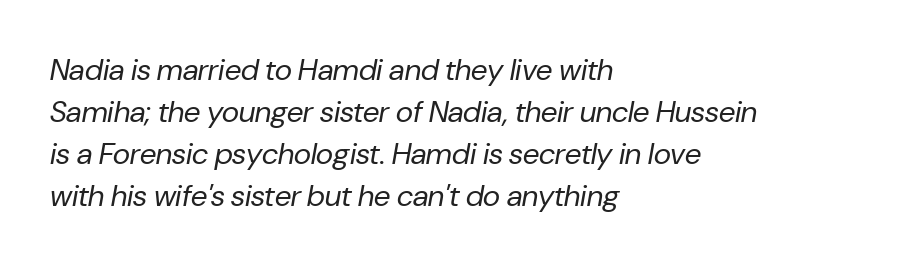
Q: Is the text bold? A: No.
Q: Is the text italic (slanted)? A: Yes, it leans right by about 10 degrees.
Q: Is the text underlined? A: No.
Q: How is the paragraph aligned? A: Left-aligned.
Q: Is the spacing between letters normal or unusually wide? A: Normal.
Q: Is the spacing between lines tight, normal or loose? A: Normal.
Q: Width (condensed, normal, or wide)? A: Normal.
Q: Stroke contrast? A: Low.
Q: x-height? A: Medium.
Q: Monospaced? A: No.
